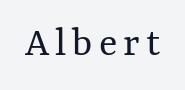
The baseline area is clear. This sample uses an upright cut, with every glyph sitting square on the baseline. Think of a printed novel: that variable character pitch is what you see here. Stems here are at most as thick as an everyday book face.
